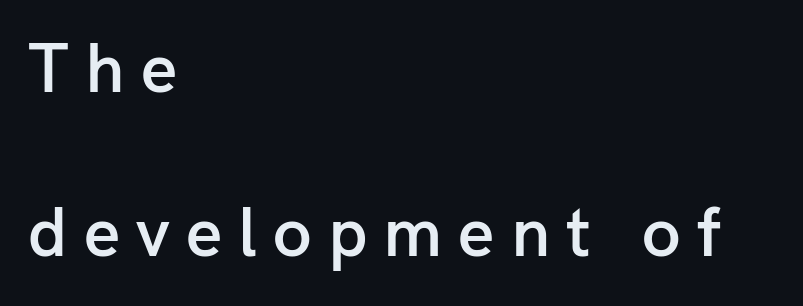
{"serif": "no", "italic": "no", "bold": "semi", "weight": "semibold", "width": "normal", "stroke_contrast": "low", "x_height": "medium", "monospaced": "no", "underline": "no", "align": "left", "line_spacing": "loose", "line_spacing_ratio": 2.35, "letter_spacing": "wide", "letter_spacing_em": 0.23, "glyph_px": 70}
